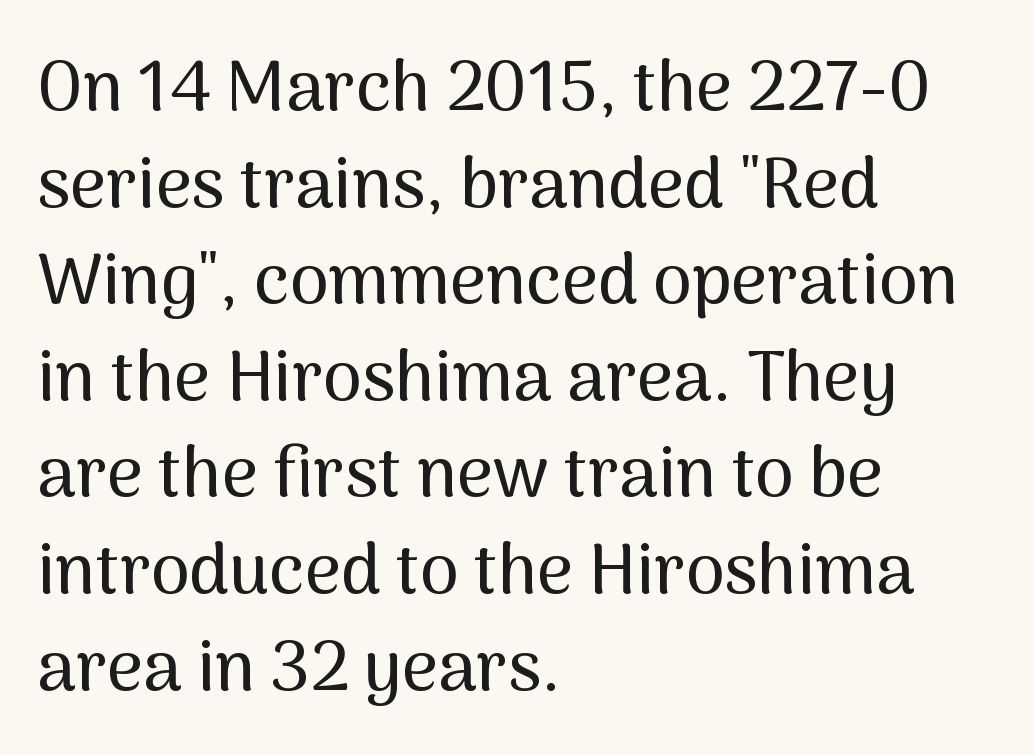
The image shows 70 px sans-serif type, upright; set left-aligned, normal line spacing (1.38x), normal letter spacing, not underlined; medium stroke contrast and a medium x-height.
